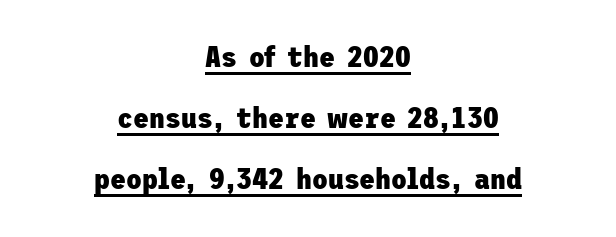
{"serif": "no", "italic": "no", "bold": "yes", "weight": "heavy", "width": "normal", "stroke_contrast": "low", "x_height": "medium", "underline": "yes", "align": "center", "line_spacing": "loose", "line_spacing_ratio": 2.11, "letter_spacing": "normal", "letter_spacing_em": 0.0, "glyph_px": 29}
